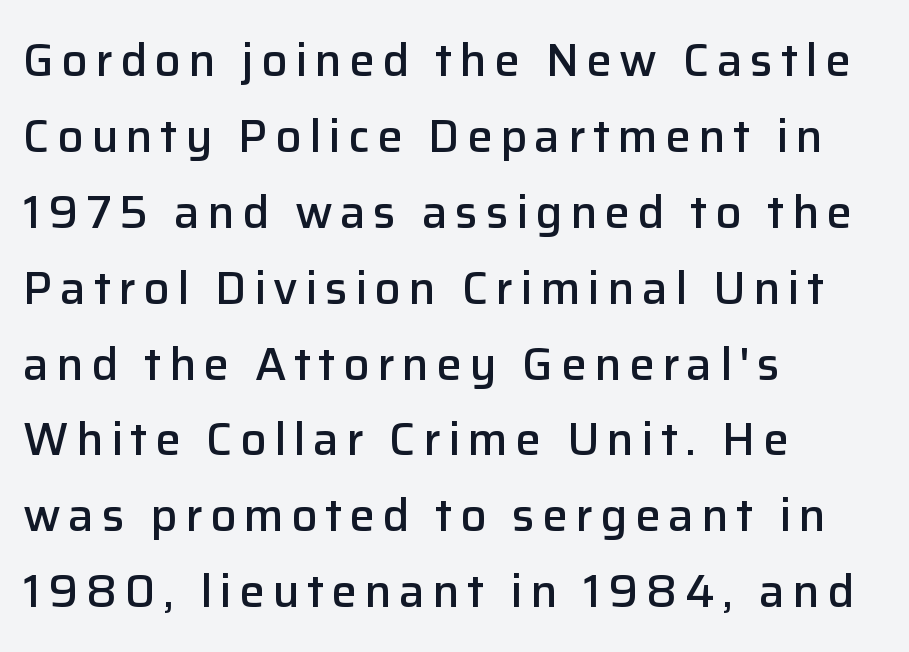
Q: Is the text bold? A: Semi-bold.
Q: Is the text italic (slanted)? A: No, it is upright.
Q: Is the typeface a serif or a sans-serif typeface? A: Sans-serif.
Q: Is the text underlined? A: No.
Q: How is the paragraph aligned? A: Left-aligned.
Q: Is the spacing between lines tight, normal or loose? A: Normal.
Q: Width (condensed, normal, or wide)? A: Normal.
Q: Stroke contrast? A: Low.
Q: x-height? A: Medium.
Q: Monospaced? A: No.
